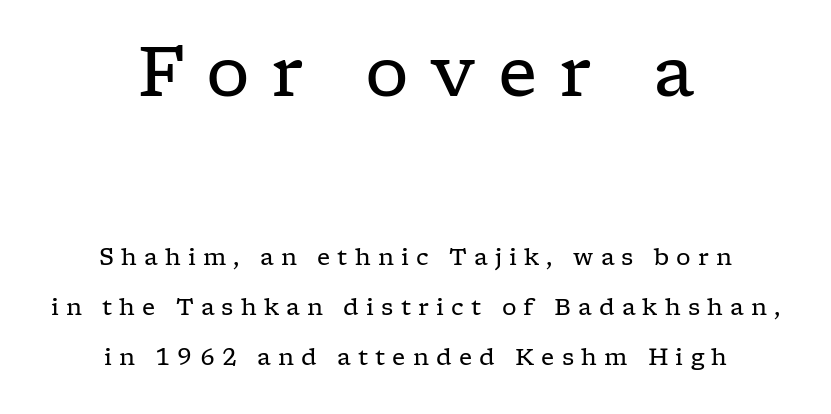
The image shows 69 px regular-weight, wide serif type, upright; set centered, loose line spacing (2.16x), unusually wide letter spacing (+0.31 em), not underlined; the first (top) block is 3.0x larger; low stroke contrast and a medium x-height.
